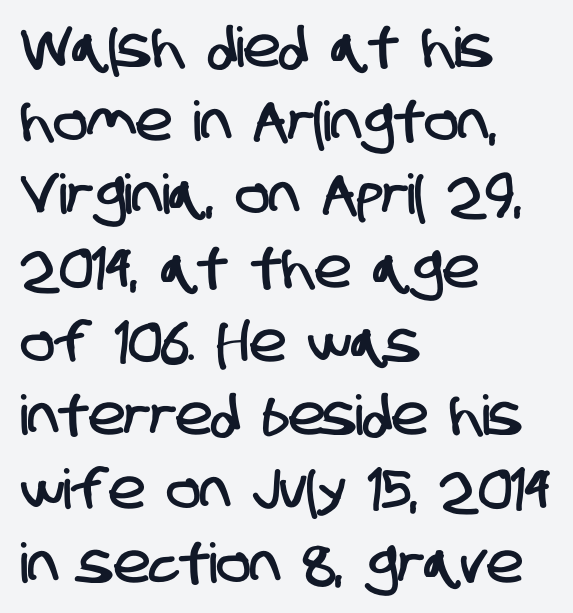
Q: Is the typeface a serif or a sans-serif typeface? A: Sans-serif.
Q: Is the text underlined? A: No.
Q: How is the paragraph aligned? A: Left-aligned.
Q: Is the spacing between letters normal or unusually wide? A: Normal.
Q: Is the spacing between lines tight, normal or loose? A: Normal.
Q: Width (condensed, normal, or wide)? A: Condensed.
Q: Stroke contrast? A: Low.
Q: x-height? A: Large.
Q: Monospaced? A: No.
